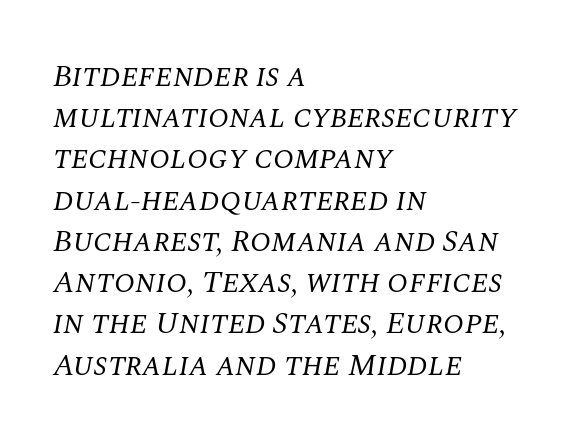
The image shows 31 px regular-weight serif type, italic (leaning right); set left-aligned, normal line spacing (1.33x), normal letter spacing, not underlined; medium stroke contrast and a large x-height.
